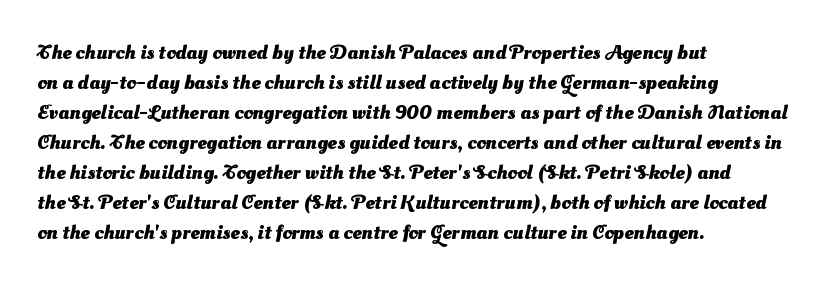
The image shows 21 px bold type; set left-aligned, normal line spacing (1.43x), normal letter spacing, not underlined.
